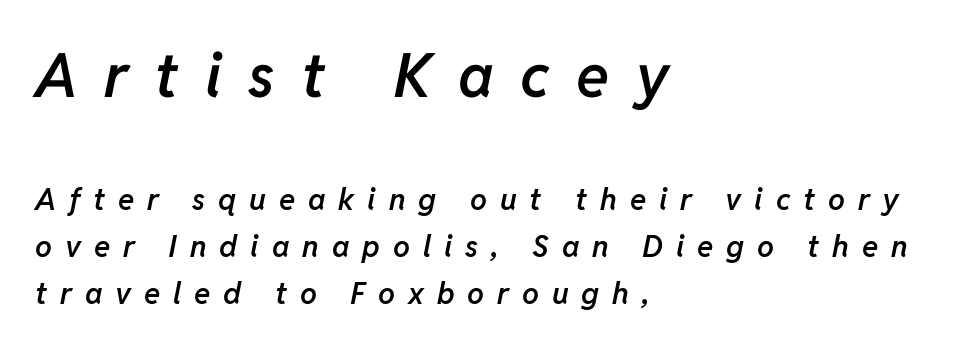
{"italic": "yes", "lean": "right", "slant_degrees": 11, "bold": "semi", "weight": "semibold", "width": "normal", "stroke_contrast": "low", "x_height": "medium", "monospaced": "no", "underline": "no", "align": "left", "line_spacing": "normal", "line_spacing_ratio": 1.56, "letter_spacing": "wide", "letter_spacing_em": 0.43, "larger_block": "first", "size_ratio": 2.03, "glyph_px": 61}
